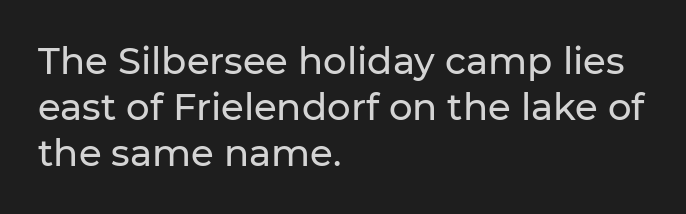
The image shows 37 px sans-serif type, upright; set left-aligned, line spacing 1.24x, normal letter spacing, not underlined; low stroke contrast and a medium x-height.
